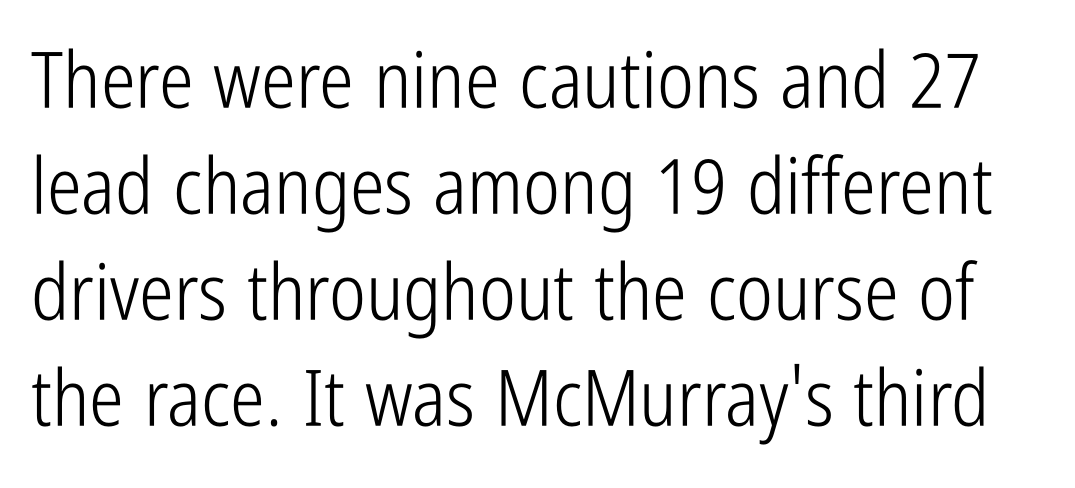
Q: Is the text bold? A: No.
Q: Is the text italic (slanted)? A: No, it is upright.
Q: Is the typeface a serif or a sans-serif typeface? A: Sans-serif.
Q: Is the text underlined? A: No.
Q: Is the spacing between letters normal or unusually wide? A: Normal.
Q: Is the spacing between lines tight, normal or loose? A: Normal.
Q: Width (condensed, normal, or wide)? A: Condensed.
Q: Stroke contrast? A: Low.
Q: x-height? A: Medium.
Q: Monospaced? A: No.
